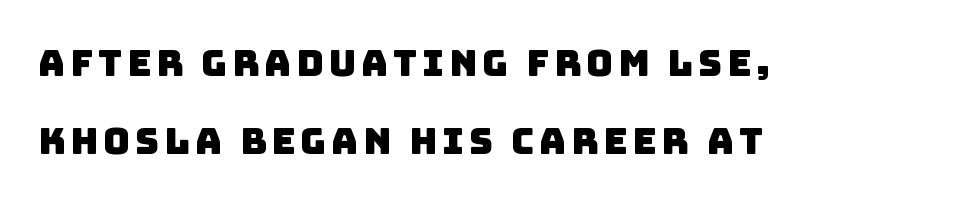
The space beneath each line is pristine and unruled. Loosely led — the rows are spread out. The font family rendered here belongs to the sans-serif group. Layout note: lines flush left. The letters advance in unequal steps, a hallmark of proportional type.
